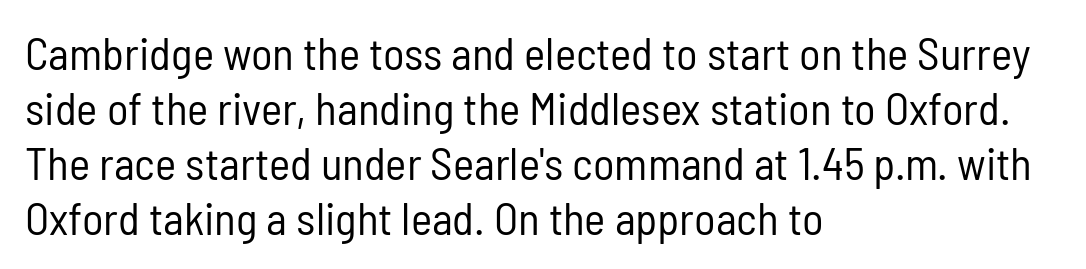
The image shows 45 px regular-weight, condensed sans-serif type, upright; set left-aligned, line spacing 1.22x, normal letter spacing, not underlined; low stroke contrast and a medium x-height.
